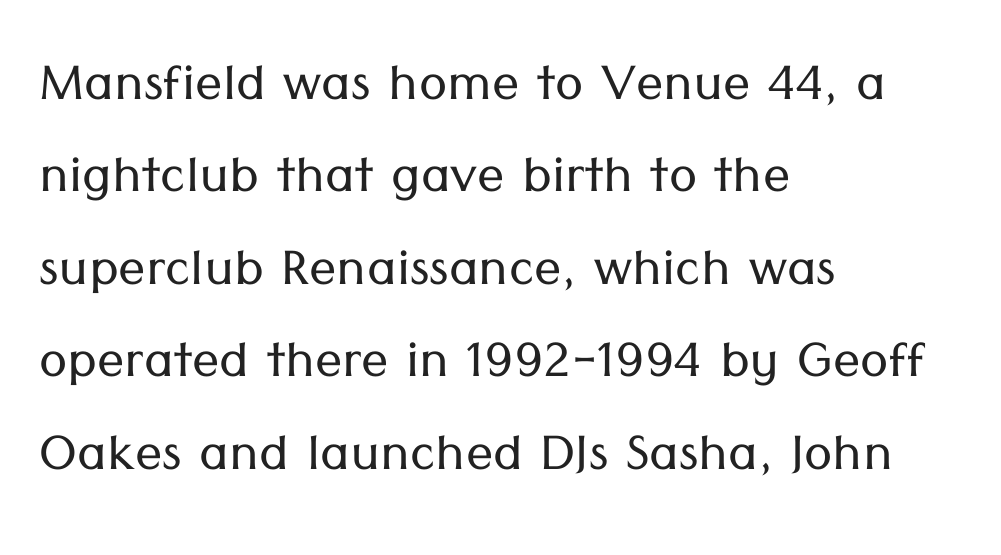
The image shows 68 px light sans-serif type, upright; set left-aligned, normal line spacing (1.36x), normal letter spacing, not underlined; low stroke contrast and a medium x-height.
